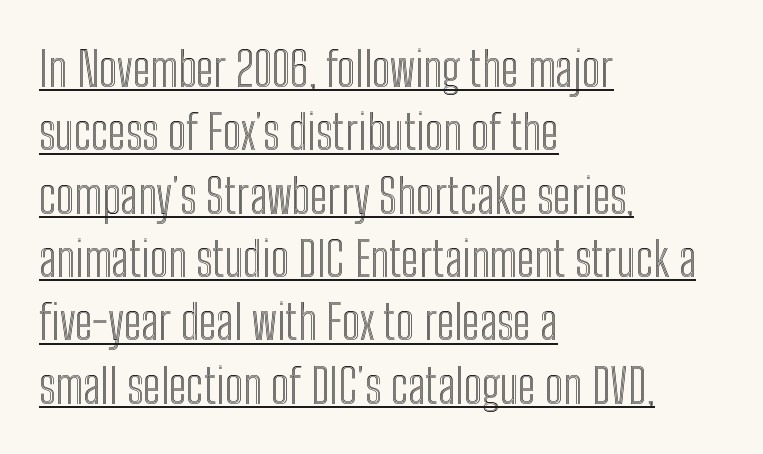
There is no visible air inserted between adjacent glyphs. Notice how the passage keeps a crisp vertical edge on the left only. Do the characters align in a grid? No, the font is proportional. Looks like someone drew a line under every word here. This sample uses an upright cut, with every glyph sitting square on the baseline.
